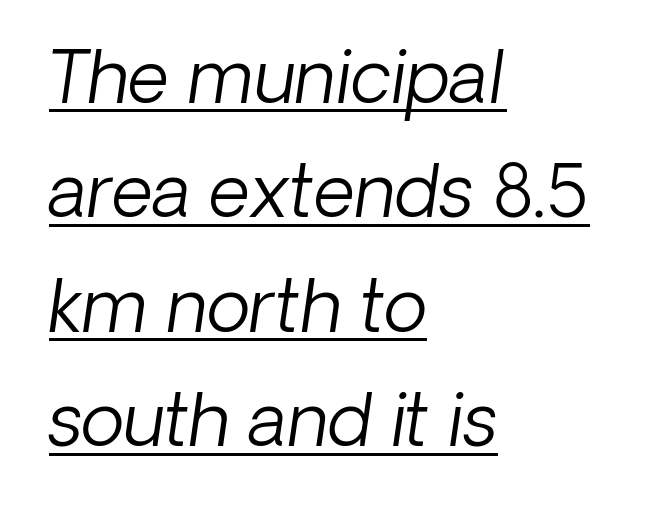
The image shows 72 px light type, italic (leaning right); set left-aligned, normal line spacing (1.59x), normal letter spacing, underlined; low stroke contrast and a medium x-height.
